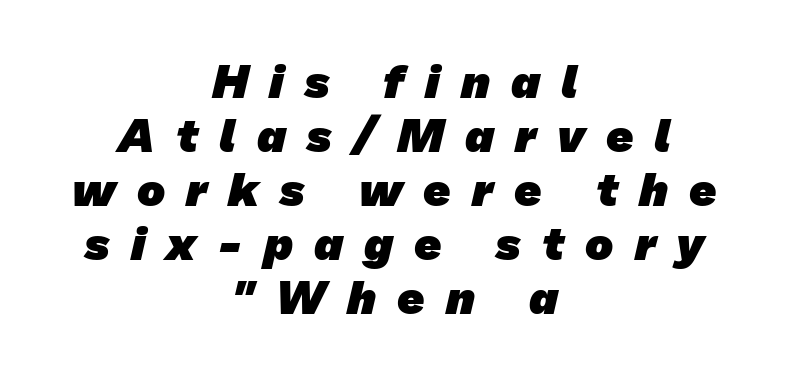
The image shows 47 px heavy sans-serif type; set centered, tight line spacing (1.15x), unusually wide letter spacing (+0.45 em), not underlined; low stroke contrast and a medium x-height.
